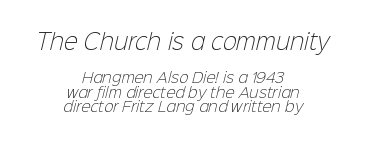
Visually the block forms a symmetrical silhouette, jagged on both flanks. Nothing heavy about these letters — not bold at all. Look at the tracking — it's just the regular setting, nothing added. The gap between lines stays unmarked. The vertical gap from one line to the next is small. These two chunks differ in scale, with the top chunk taking the larger measure.
